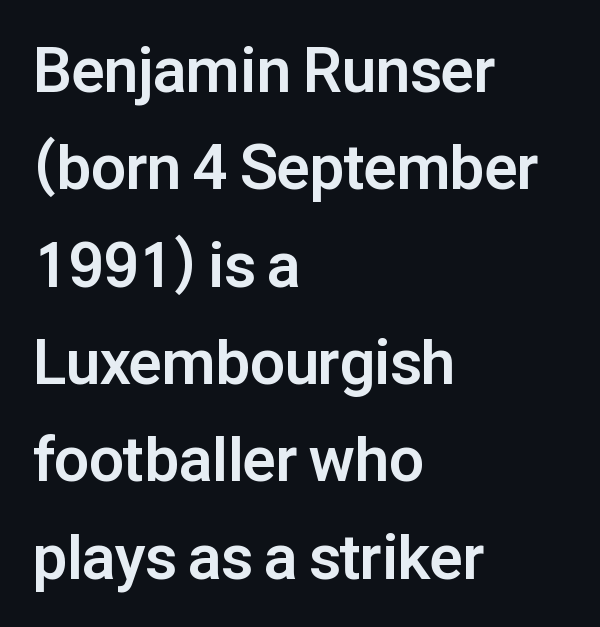
{"serif": "no", "italic": "no", "bold": "yes", "weight": "bold", "width": "normal", "stroke_contrast": "low", "x_height": "medium", "monospaced": "no", "underline": "no", "align": "left", "line_spacing": "normal", "line_spacing_ratio": 1.57, "letter_spacing": "normal", "letter_spacing_em": 0.0, "glyph_px": 62}
